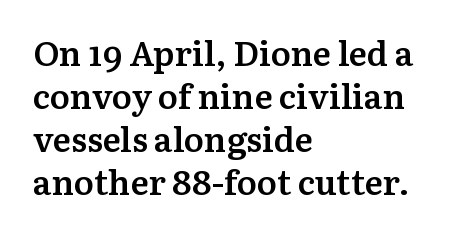
The image shows 34 px semibold serif type, upright; set left-aligned, normal line spacing (1.26x), normal letter spacing, not underlined; medium stroke contrast and a medium x-height.
